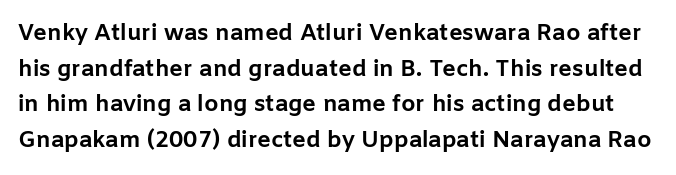
Anything drawn beneath the words? Only blank space. Caption: bold face, heavy strokes. These lines sit exactly where default settings would place them. In terms of posture, this sample is upright. Here the glyphs are tracked normally, forming tight word shapes.
